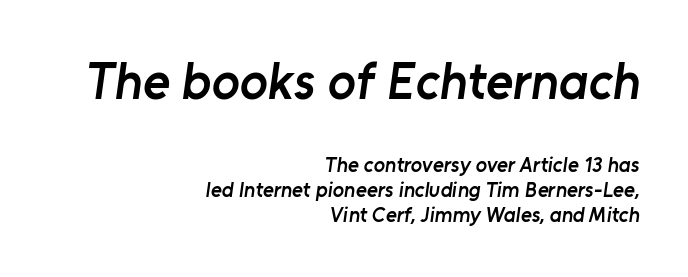
Q: Is the text bold? A: Semi-bold.
Q: Is the typeface a serif or a sans-serif typeface? A: Sans-serif.
Q: Is the text underlined? A: No.
Q: How is the paragraph aligned? A: Right-aligned.
Q: Is the spacing between letters normal or unusually wide? A: Normal.
Q: Which block of text is set in a larger size, the first (top) or the second (bottom)? A: The first (top) one.
Q: Width (condensed, normal, or wide)? A: Normal.
Q: Stroke contrast? A: Low.
Q: x-height? A: Medium.
Q: Monospaced? A: No.
